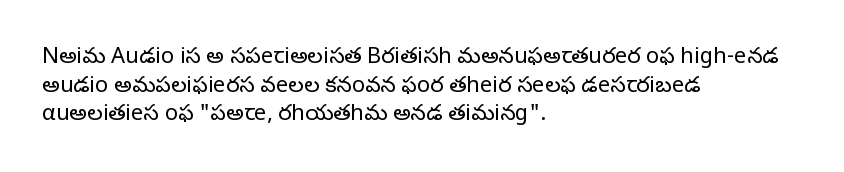
Check the space under the baseline: it is left empty. Characters follow at the spacing the type designer built in. These glyphs show unthickened strokes, regular width or finer. This is the regular roman posture of the typeface. A typesetter would call this leading conventional body-copy spacing. The compositor pushed each line to the left boundary.
